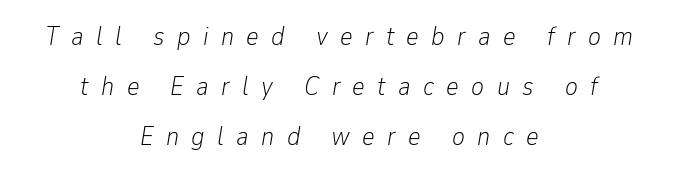
Q: Is the text bold? A: No.
Q: Is the text italic (slanted)? A: Yes, it leans right by about 9 degrees.
Q: Is the text underlined? A: No.
Q: How is the paragraph aligned? A: Centered.
Q: Is the spacing between letters normal or unusually wide? A: Unusually wide.
